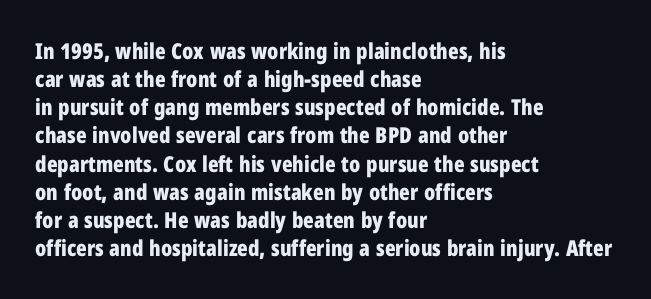
The image shows 22 px bold type, upright; set left-aligned, normal line spacing (1.28x), normal letter spacing, not underlined.
